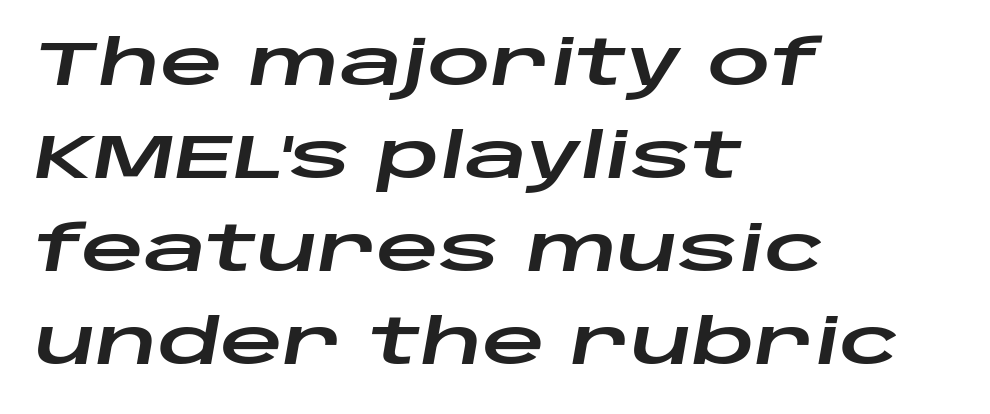
{"italic": "yes", "lean": "right", "slant_degrees": 10, "width": "wide", "stroke_contrast": "low", "x_height": "large", "monospaced": "no", "underline": "no", "align": "left", "line_spacing": "normal", "line_spacing_ratio": 1.5, "letter_spacing": "normal", "letter_spacing_em": 0.0, "glyph_px": 62}
